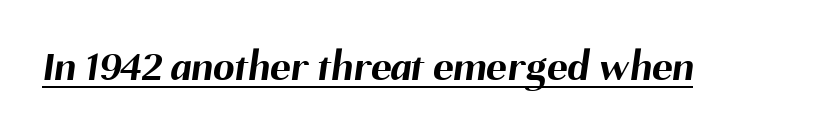
The image shows 43 px bold sans-serif type; set normal letter spacing, underlined; medium stroke contrast and a medium x-height.
